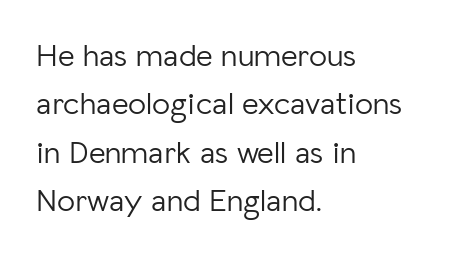
Q: Is the text bold? A: No.
Q: Is the text italic (slanted)? A: No, it is upright.
Q: Is the typeface a serif or a sans-serif typeface? A: Sans-serif.
Q: Is the text underlined? A: No.
Q: How is the paragraph aligned? A: Left-aligned.
Q: Is the spacing between letters normal or unusually wide? A: Normal.
Q: Is the spacing between lines tight, normal or loose? A: Normal.
Q: Width (condensed, normal, or wide)? A: Normal.
Q: Stroke contrast? A: Low.
Q: x-height? A: Medium.
Q: Monospaced? A: No.
